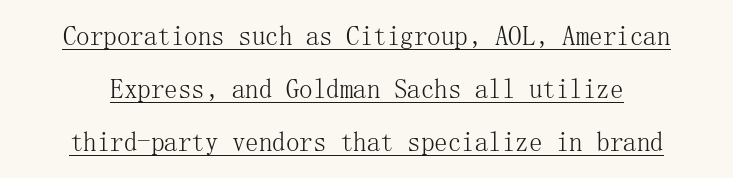
The image shows 27 px text type, upright; set loose line spacing (1.96x), normal letter spacing, underlined.
